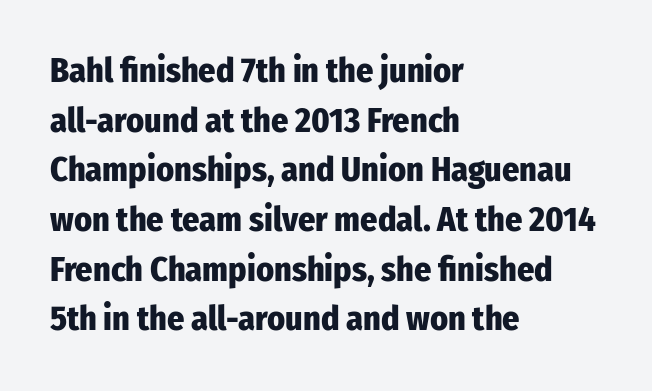
The image shows 34 px heavy, condensed sans-serif type, upright; set left-aligned, normal line spacing (1.46x), normal letter spacing, not underlined; low stroke contrast and a medium x-height.
